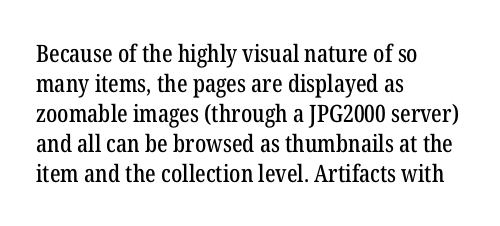
Q: Is the text italic (slanted)? A: No, it is upright.
Q: Is the text underlined? A: No.
Q: How is the paragraph aligned? A: Left-aligned.
Q: Is the spacing between letters normal or unusually wide? A: Normal.
Q: Is the spacing between lines tight, normal or loose? A: Normal.
